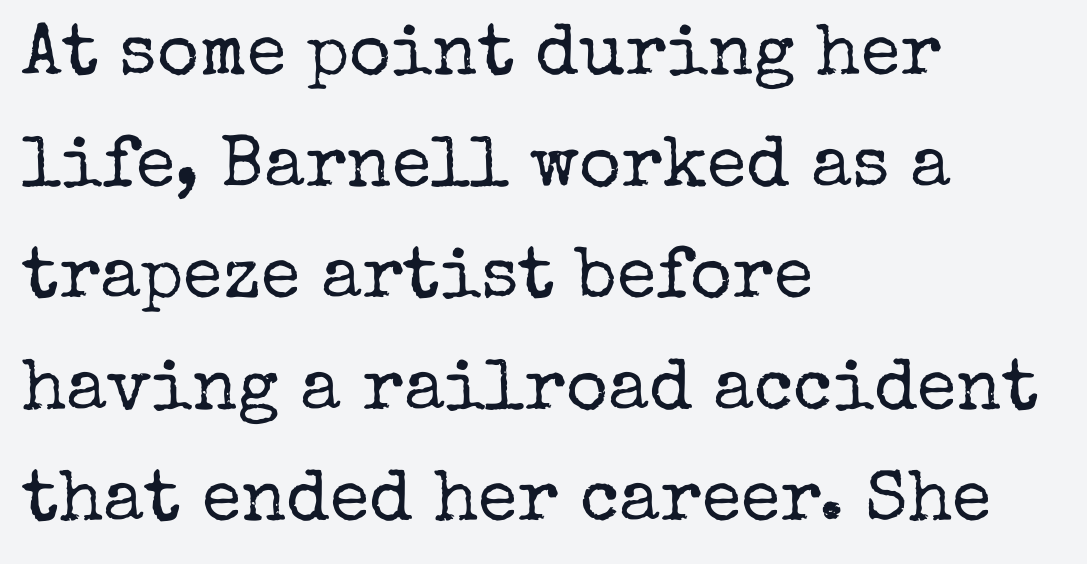
The letters advance in unequal steps, a hallmark of proportional type. The rows are spaced the way most documents space them. The face used here is seriffed, in the tradition of book romans. Posture: upright roman.
